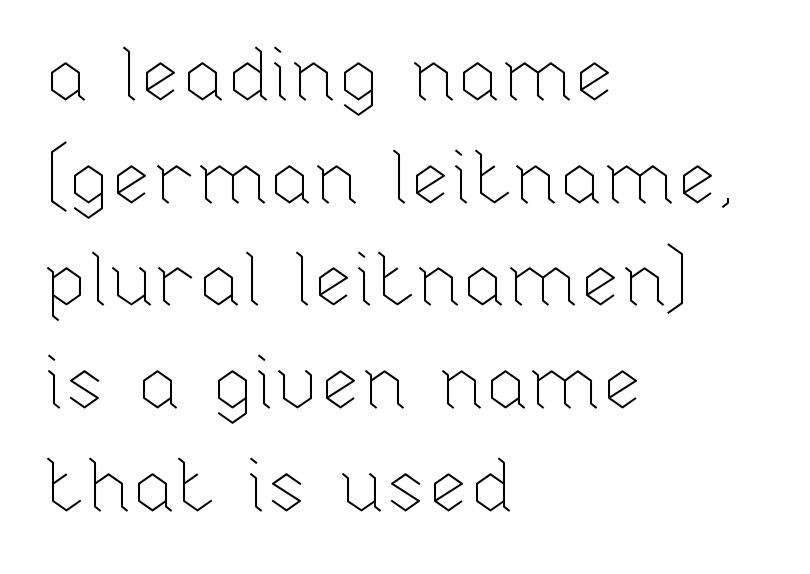
The space directly below the letters is spotless. Leftover space on each line is placed entirely after the last word. Stroke thickness stays within the range of a standard reading face or lighter. One glance says typical: line gaps are just what's usual. Caption: standard tracking, unaltered. The face used here is proportionally spaced, like ordinary book or web type.
